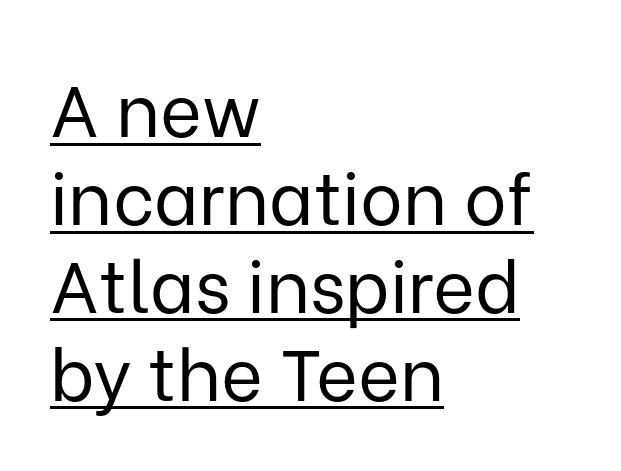
Q: Is the text bold? A: No.
Q: Is the text italic (slanted)? A: No, it is upright.
Q: Is the typeface a serif or a sans-serif typeface? A: Sans-serif.
Q: Is the text underlined? A: Yes.
Q: How is the paragraph aligned? A: Left-aligned.
Q: Is the spacing between letters normal or unusually wide? A: Normal.
Q: Width (condensed, normal, or wide)? A: Normal.
Q: Stroke contrast? A: Low.
Q: x-height? A: Medium.
Q: Monospaced? A: No.
